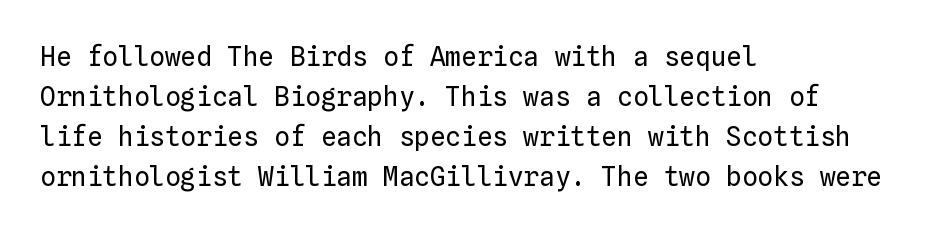
The image shows 26 px text type, upright; set left-aligned, normal line spacing (1.54x), normal letter spacing, not underlined.
